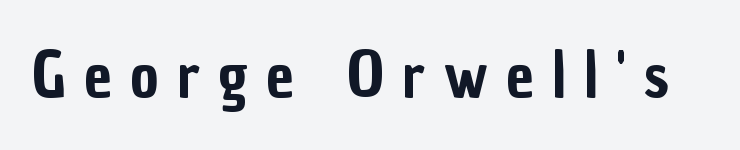
The image shows 62 px condensed sans-serif type, upright; set unusually wide letter spacing (+0.29 em), not underlined; low stroke contrast and a medium x-height.
